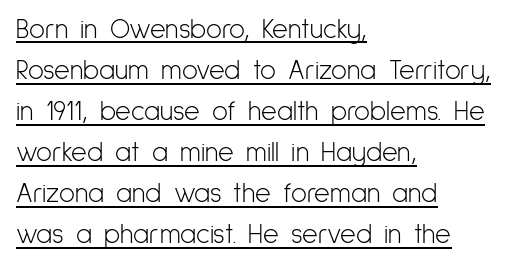
Q: Is the text bold? A: No.
Q: Is the text italic (slanted)? A: No, it is upright.
Q: Is the text underlined? A: Yes.
Q: How is the paragraph aligned? A: Left-aligned.
Q: Is the spacing between letters normal or unusually wide? A: Normal.
Q: Is the spacing between lines tight, normal or loose? A: Normal.
